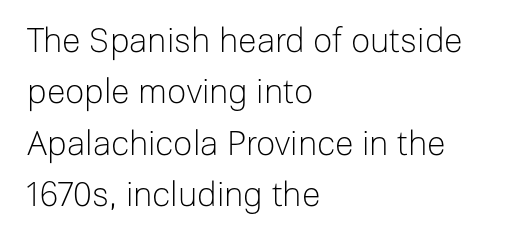
How would I describe the line gaps? Plain and ordinary. Words float on clear page, feet unadorned. On a weight scale, this lands at 450 or below. The rag falls on the right side of this text block. Serif or sans? Sans — the stroke terminals are bare. Tracking here is standard; glyphs follow each other at the usual distance.
